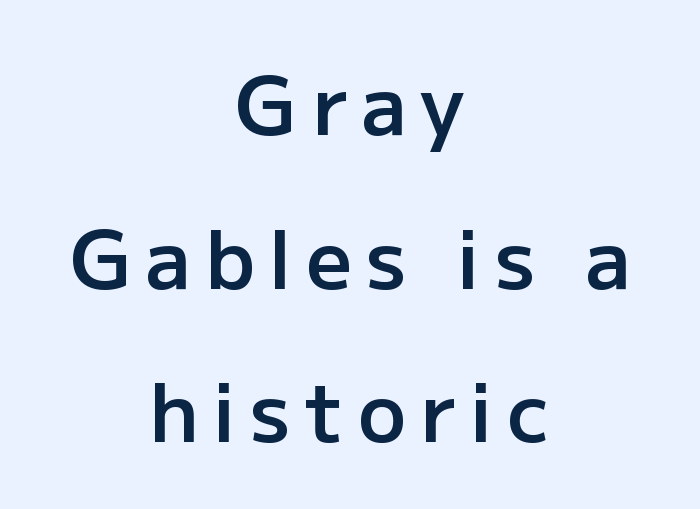
{"serif": "no", "italic": "no", "bold": "semi", "weight": "semibold", "width": "normal", "stroke_contrast": "low", "x_height": "medium", "monospaced": "no", "underline": "no", "align": "center", "line_spacing": "loose", "line_spacing_ratio": 1.92, "glyph_px": 80}
